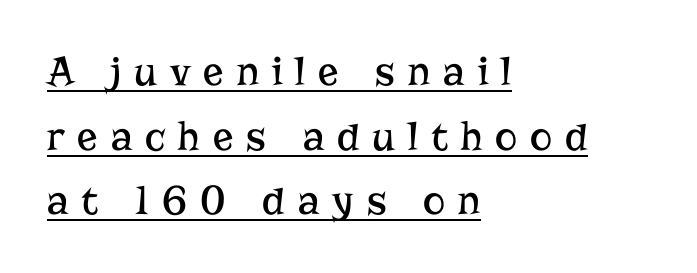
The image shows 42 px regular-weight serif type, upright; set left-aligned, normal line spacing (1.54x), unusually wide letter spacing (+0.31 em), underlined; low stroke contrast and a medium x-height.
